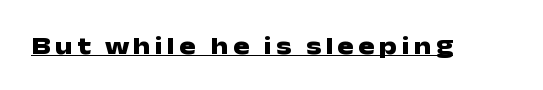
Q: Is the text bold? A: Yes.
Q: Is the text italic (slanted)? A: No, it is upright.
Q: Is the text underlined? A: Yes.
